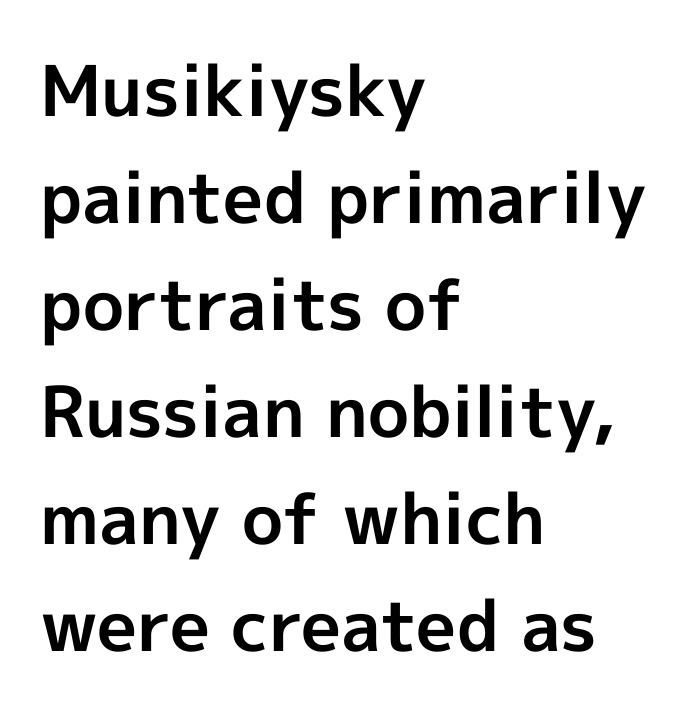
{"serif": "no", "italic": "no", "bold": "yes", "weight": "bold", "width": "normal", "x_height": "medium", "monospaced": "no", "underline": "no", "align": "left", "line_spacing": "normal", "line_spacing_ratio": 1.53, "letter_spacing": "normal", "letter_spacing_em": 0.0, "glyph_px": 70}
